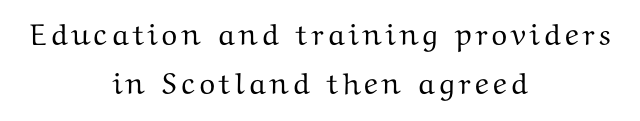
Quick note: interline space is typical. Ordinary non-slanted type is in use. Regarding serifs, this sample has them. The paragraph shown floats in the horizontal middle.
